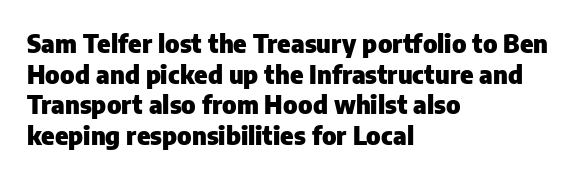
{"italic": "no", "bold": "yes", "underline": "no", "align": "left", "line_spacing_ratio": 1.23, "letter_spacing": "normal", "letter_spacing_em": 0.0, "glyph_px": 25}
